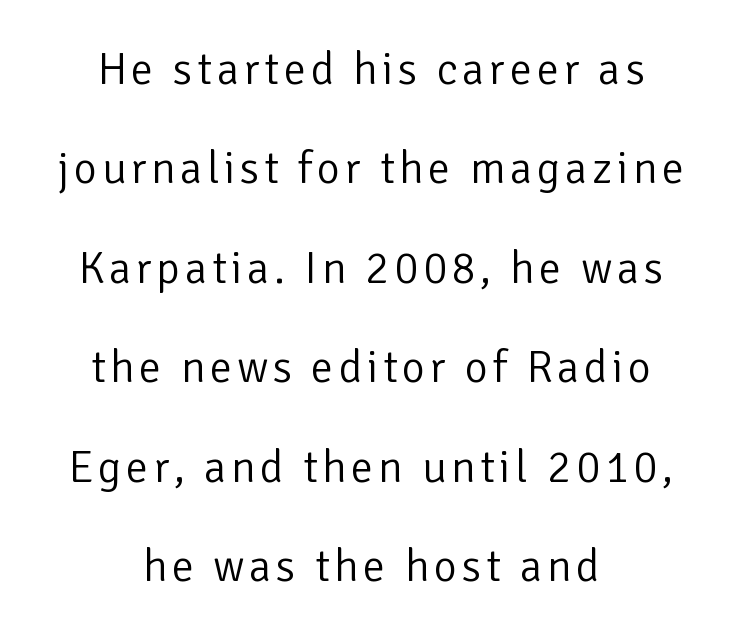
The image shows 45 px light sans-serif type, upright; set centered, loose line spacing (2.21x), not underlined; low stroke contrast and a medium x-height.
